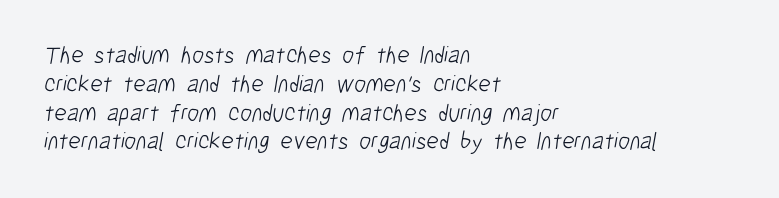
Caption: standard tracking, unaltered. Honestly, there is no underline to notice here at all. Where is the straight margin? On the left. The font is comparable to plain body text, perhaps lighter.
